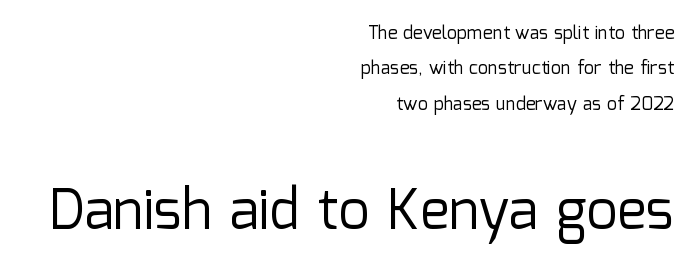
{"serif": "no", "italic": "no", "bold": "no", "weight": "regular", "width": "normal", "stroke_contrast": "low", "x_height": "medium", "monospaced": "no", "underline": "no", "align": "right", "line_spacing": "loose", "line_spacing_ratio": 1.96, "letter_spacing": "normal", "letter_spacing_em": 0.0, "larger_block": "second", "size_ratio": 3.06, "glyph_px": 55}
